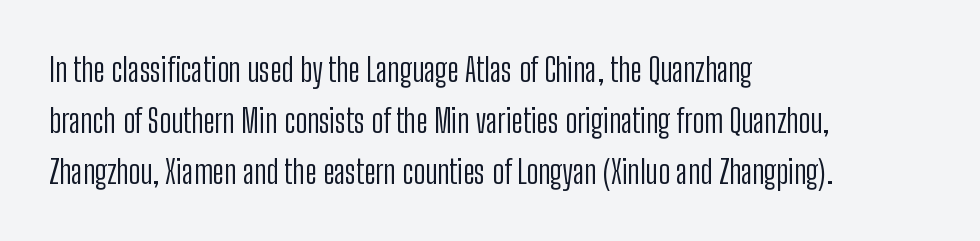
Posture: upright roman. Looks like regular typesetting: each glyph gets only the width it needs. The paragraph has a hard left edge and a soft right edge. A quiet, ordinary-to-light weight characterises the typeface.
